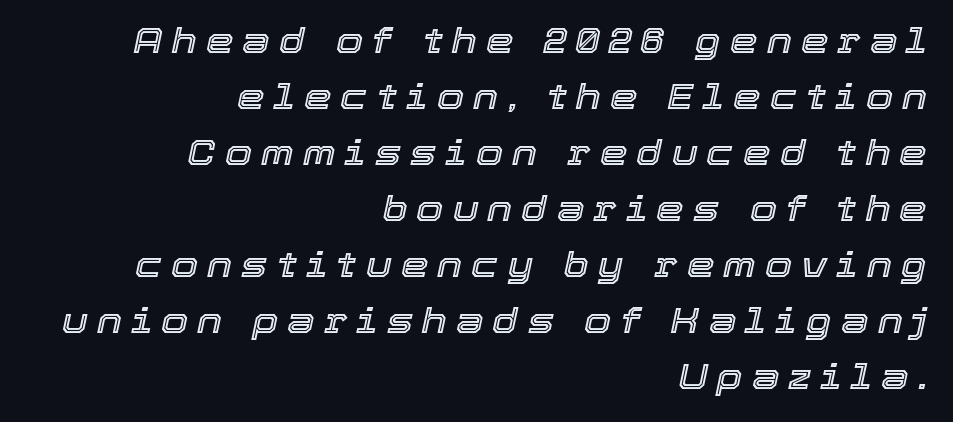
Q: Is the text italic (slanted)? A: Yes, it leans right by about 12 degrees.
Q: Is the text underlined? A: No.
Q: How is the paragraph aligned? A: Right-aligned.
Q: Is the spacing between letters normal or unusually wide? A: Unusually wide.
Q: Is the spacing between lines tight, normal or loose? A: Normal.
Q: Width (condensed, normal, or wide)? A: Normal.
Q: x-height? A: Medium.
Q: Monospaced? A: No.
